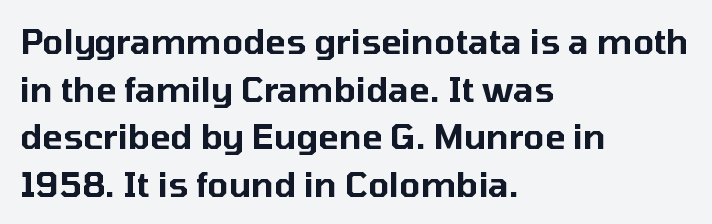
Q: Is the text italic (slanted)? A: No, it is upright.
Q: Is the typeface a serif or a sans-serif typeface? A: Sans-serif.
Q: Is the text underlined? A: No.
Q: How is the paragraph aligned? A: Left-aligned.
Q: Is the spacing between letters normal or unusually wide? A: Normal.
Q: Is the spacing between lines tight, normal or loose? A: Normal.
Q: Width (condensed, normal, or wide)? A: Normal.
Q: Stroke contrast? A: Low.
Q: x-height? A: Medium.
Q: Monospaced? A: No.
